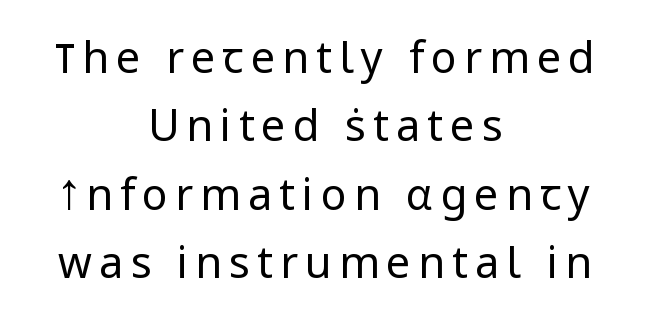
The image shows 43 px regular-weight sans-serif type, upright; set centered, normal line spacing (1.59x), not underlined; low stroke contrast and a medium x-height.
